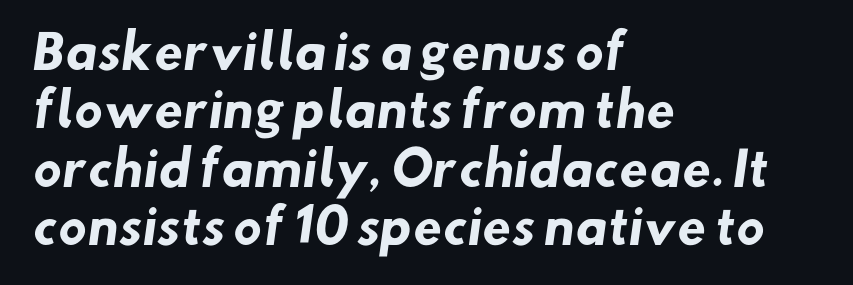
{"serif": "no", "bold": "yes", "weight": "heavy", "width": "normal", "stroke_contrast": "low", "x_height": "small", "monospaced": "no", "underline": "no", "align": "left", "line_spacing_ratio": 1.24, "letter_spacing": "normal", "letter_spacing_em": 0.0, "glyph_px": 47}
